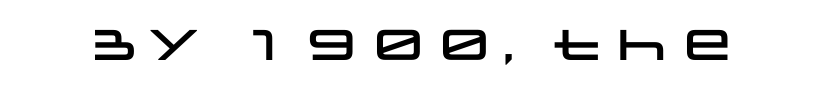
Italic? Not at all — the glyphs are vertical. Anything drawn beneath the words? Only blank space. The type is set solid horizontally, with unmodified tracking. Note: no serifs on the glyphs. The rendering uses natural spacing where letterforms have individual widths.
